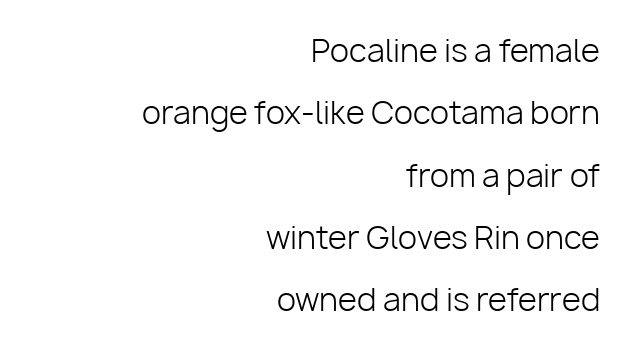
Q: Is the text bold? A: No.
Q: Is the text italic (slanted)? A: No, it is upright.
Q: Is the typeface a serif or a sans-serif typeface? A: Sans-serif.
Q: Is the text underlined? A: No.
Q: How is the paragraph aligned? A: Right-aligned.
Q: Is the spacing between letters normal or unusually wide? A: Normal.
Q: Is the spacing between lines tight, normal or loose? A: Loose.
Q: Width (condensed, normal, or wide)? A: Normal.
Q: Stroke contrast? A: Low.
Q: x-height? A: Medium.
Q: Monospaced? A: No.
